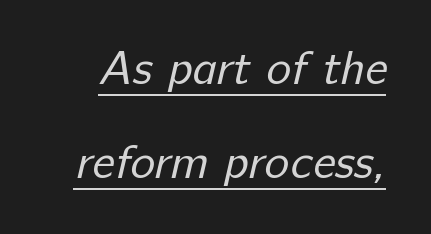
Words appear dense and cohesive because spacing is normal. A great deal of white space separates one row of letters from the next. The font family rendered here belongs to the sans-serif group. The passage shown is not bold in any degree.
